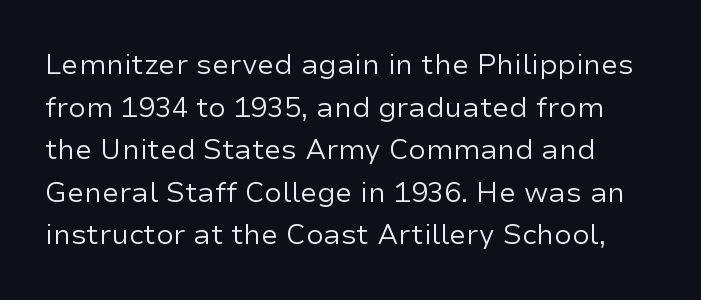
What's the leading like? Ordinary, nothing unusual. Classification — sans serif. The passage shown has conventional tracking throughout. You could not count columns in this text — the font is proportionally spaced. A roman cut, with each character standing at attention. Letters rest on an invisible, unmarked baseline.
